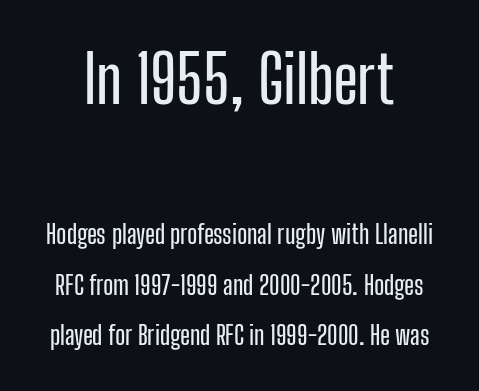
{"serif": "no", "italic": "no", "width": "condensed", "stroke_contrast": "low", "x_height": "medium", "monospaced": "no", "underline": "no", "line_spacing": "loose", "line_spacing_ratio": 1.94, "letter_spacing": "normal", "letter_spacing_em": 0.0, "larger_block": "first", "size_ratio": 2.5, "glyph_px": 65}
